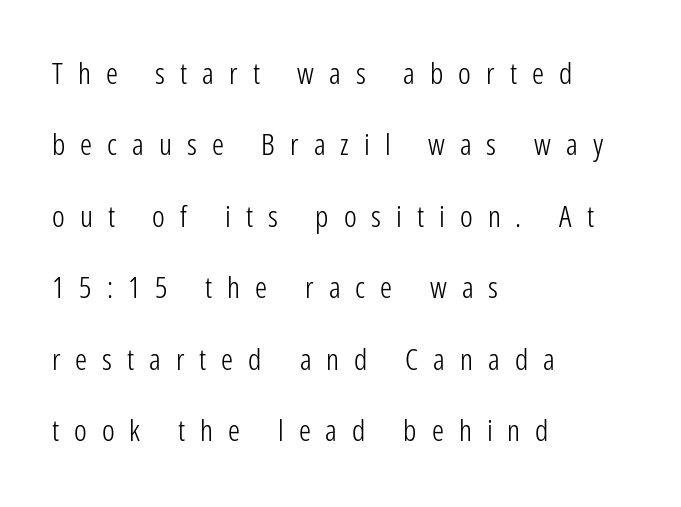
{"serif": "no", "italic": "no", "bold": "no", "weight": "light", "width": "condensed", "stroke_contrast": "low", "x_height": "medium", "monospaced": "no", "underline": "no", "align": "left", "line_spacing": "loose", "line_spacing_ratio": 2.38, "letter_spacing": "wide", "letter_spacing_em": 0.5, "glyph_px": 30}
